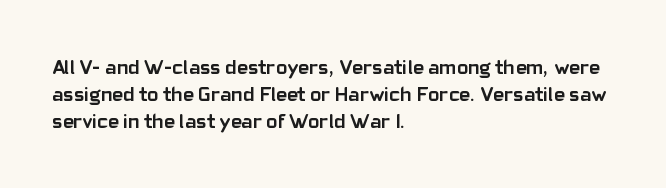
Q: Is the text bold? A: Yes.
Q: Is the text italic (slanted)? A: No, it is upright.
Q: Is the text underlined? A: No.
Q: How is the paragraph aligned? A: Left-aligned.
Q: Is the spacing between letters normal or unusually wide? A: Normal.
Q: Is the spacing between lines tight, normal or loose? A: Normal.
